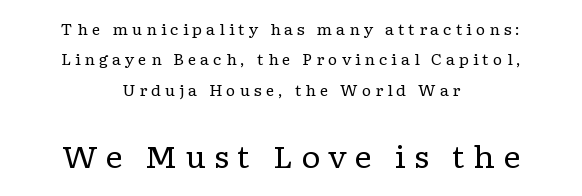
Q: Is the text bold? A: No.
Q: Is the text italic (slanted)? A: No, it is upright.
Q: Is the typeface a serif or a sans-serif typeface? A: Serif.
Q: Is the text underlined? A: No.
Q: How is the paragraph aligned? A: Centered.
Q: Is the spacing between letters normal or unusually wide? A: Unusually wide.
Q: Is the spacing between lines tight, normal or loose? A: Loose.
Q: Which block of text is set in a larger size, the first (top) or the second (bottom)? A: The second (bottom) one.
Q: Width (condensed, normal, or wide)? A: Wide.
Q: Stroke contrast? A: Low.
Q: x-height? A: Medium.
Q: Monospaced? A: No.
